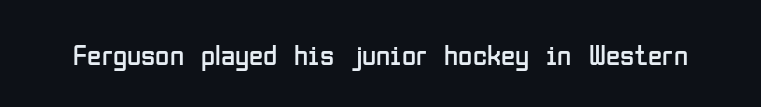
{"serif": "no", "italic": "no", "bold": "no", "weight": "regular", "width": "condensed", "stroke_contrast": "low", "x_height": "medium", "monospaced": "no", "underline": "no", "letter_spacing": "normal", "letter_spacing_em": 0.0, "glyph_px": 29}
